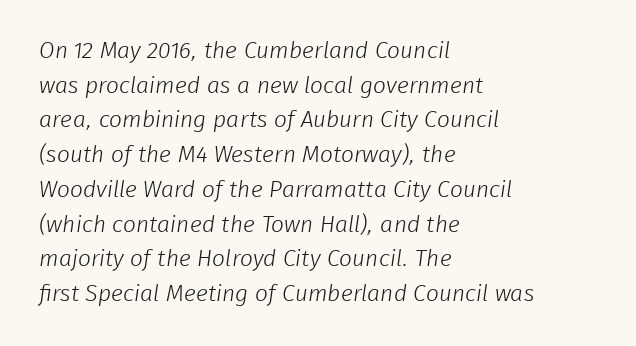
The image shows 23 px text type; set left-aligned, normal line spacing (1.51x), normal letter spacing, not underlined.
